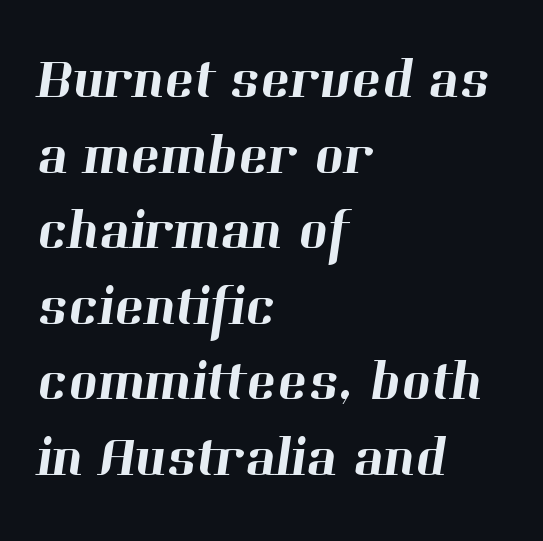
The font family rendered here belongs to the serif group. Has an underline been added? It has not. Regular leading. Character widths vary here, with narrow letters taking less room than wide ones. Standard letterfit; no display-style spreading of the glyphs. The rag falls on the right side of this text block.
